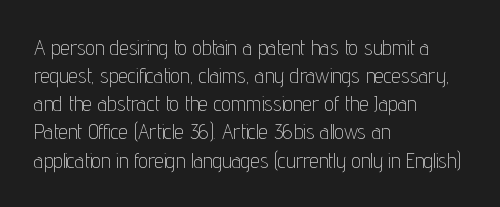
The image shows 21 px text type, upright; set left-aligned, normal line spacing (1.34x), normal letter spacing, not underlined.
